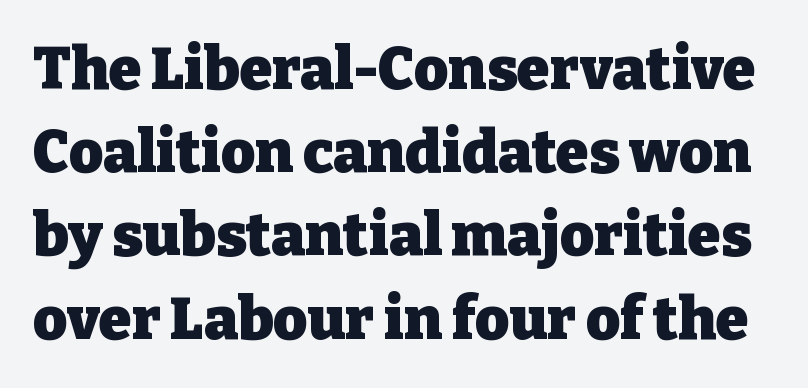
The rendering shows small feet on the letterforms — a serif design. Type without underlining. Each word holds together tightly as a unit, with standard inter-letter gaps. The lines sit at an ordinary, default distance from one another. It's the straight-up-and-down kind of type.
